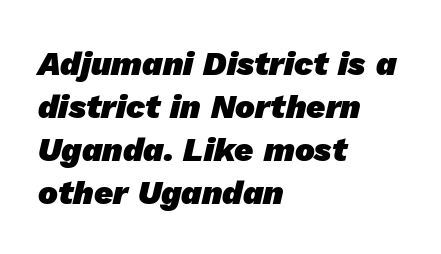
The space beneath each line is pristine and unruled. The letters advance in unequal steps, a hallmark of proportional type. The compositor pushed each line to the left boundary. Tracking here is standard; glyphs follow each other at the usual distance.
